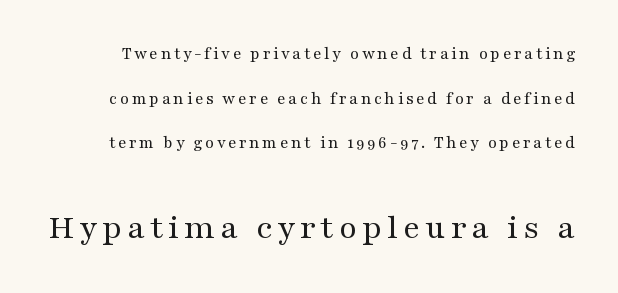
Q: Is the text bold? A: No.
Q: Is the text italic (slanted)? A: No, it is upright.
Q: Is the typeface a serif or a sans-serif typeface? A: Serif.
Q: Is the text underlined? A: No.
Q: Is the spacing between lines tight, normal or loose? A: Loose.
Q: Which block of text is set in a larger size, the first (top) or the second (bottom)? A: The second (bottom) one.
Q: Width (condensed, normal, or wide)? A: Wide.
Q: Stroke contrast? A: Medium.
Q: x-height? A: Medium.
Q: Monospaced? A: No.
